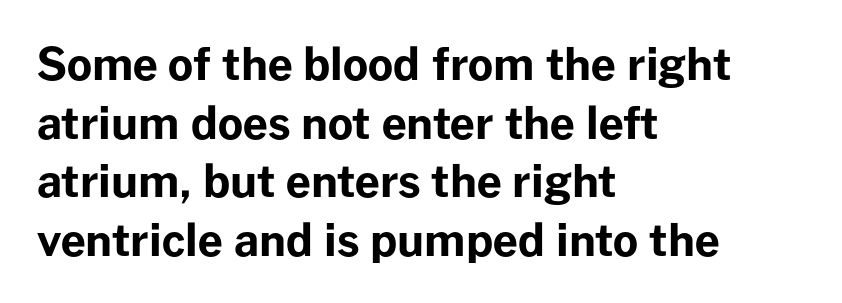
Q: Is the text bold? A: Yes.
Q: Is the text italic (slanted)? A: No, it is upright.
Q: Is the typeface a serif or a sans-serif typeface? A: Sans-serif.
Q: Is the text underlined? A: No.
Q: How is the paragraph aligned? A: Left-aligned.
Q: Is the spacing between letters normal or unusually wide? A: Normal.
Q: Is the spacing between lines tight, normal or loose? A: Normal.
Q: Width (condensed, normal, or wide)? A: Normal.
Q: Stroke contrast? A: Low.
Q: x-height? A: Medium.
Q: Monospaced? A: No.
